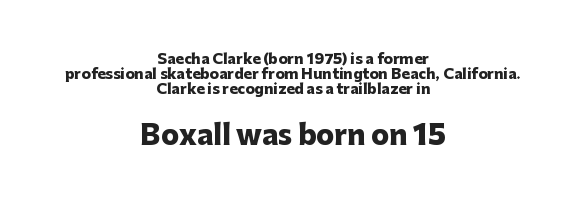
Reading down the block, each line starts at a different indent, mirrored at its end. Notice how descenders almost collide with the ascenders below — that's tight leading. The emphasis by scale lands on block number two, below. This is roman type, the default non-slanted kind. These lines carry a lot of weight — the face is fully bold. Spacing between characters is what you'd get straight out of the box.
